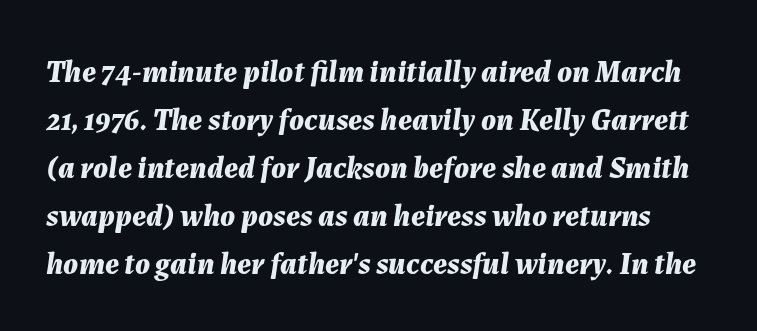
Evenly set lines give the paragraph a standard silhouette. Is the letter spacing exaggerated? No — it looks like the ordinary default. Slant detected: the letters are inclined. These lines are rendered in a variable-pitch font.
